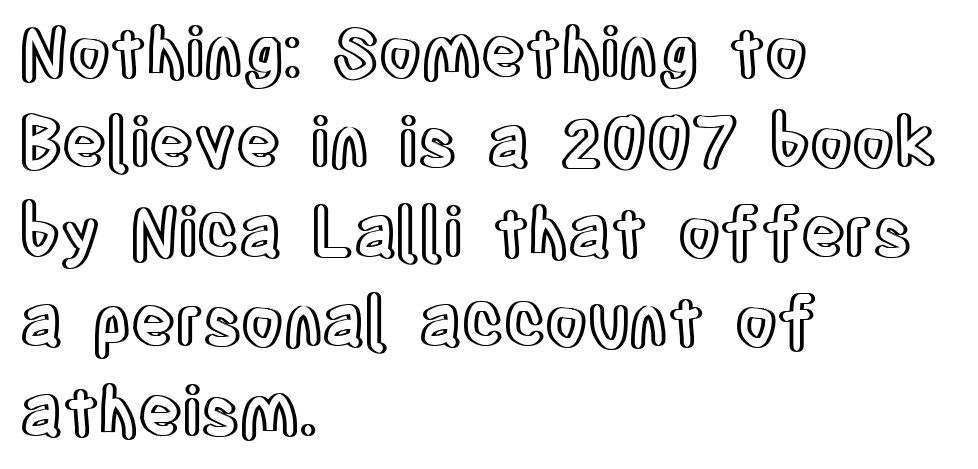
{"italic": "no", "width": "condensed", "x_height": "large", "monospaced": "no", "underline": "no", "align": "left", "line_spacing": "normal", "line_spacing_ratio": 1.32, "letter_spacing": "normal", "letter_spacing_em": 0.0, "glyph_px": 68}
